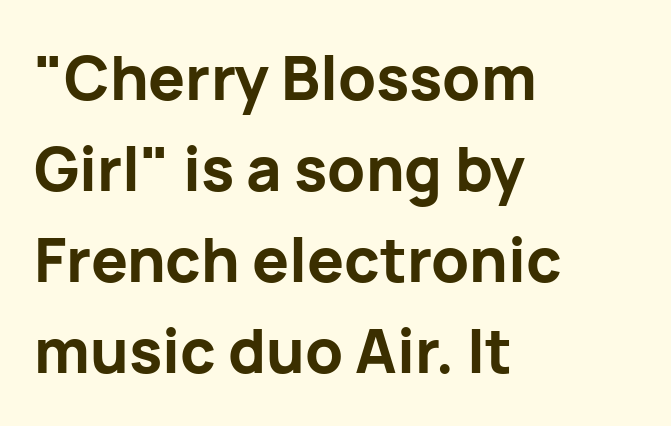
{"serif": "no", "italic": "no", "bold": "yes", "weight": "bold", "width": "normal", "stroke_contrast": "low", "x_height": "medium", "monospaced": "no", "underline": "no", "align": "left", "line_spacing": "normal", "line_spacing_ratio": 1.49, "letter_spacing": "normal", "letter_spacing_em": 0.0, "glyph_px": 61}
